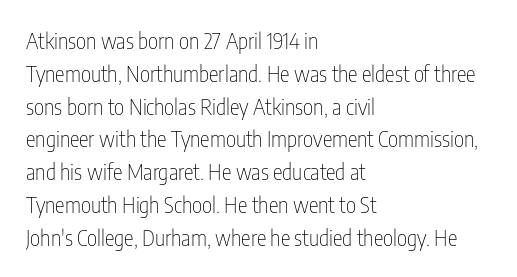
Descender tails drop into unmarked territory. Vertically, the passage feels balanced, rows spaced as you'd expect. The typesetter chose a ragged-right arrangement here. The typography opts for an upright posture over an oblique one. The rendering keeps characters at their native spacing. Stroke mass is kept to a normal reading level or below.
